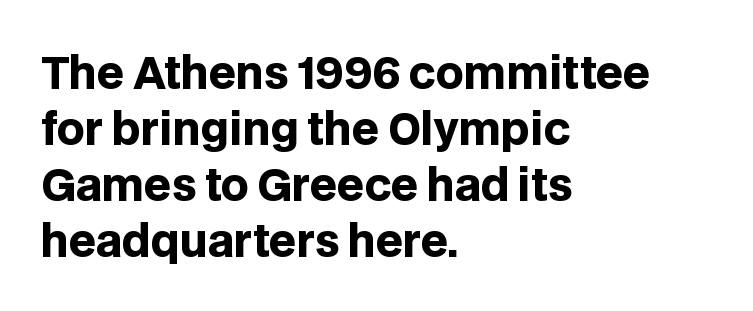
The image shows 43 px heavy sans-serif type, upright; set left-aligned, normal line spacing (1.3x), normal letter spacing, not underlined; low stroke contrast and a large x-height.
